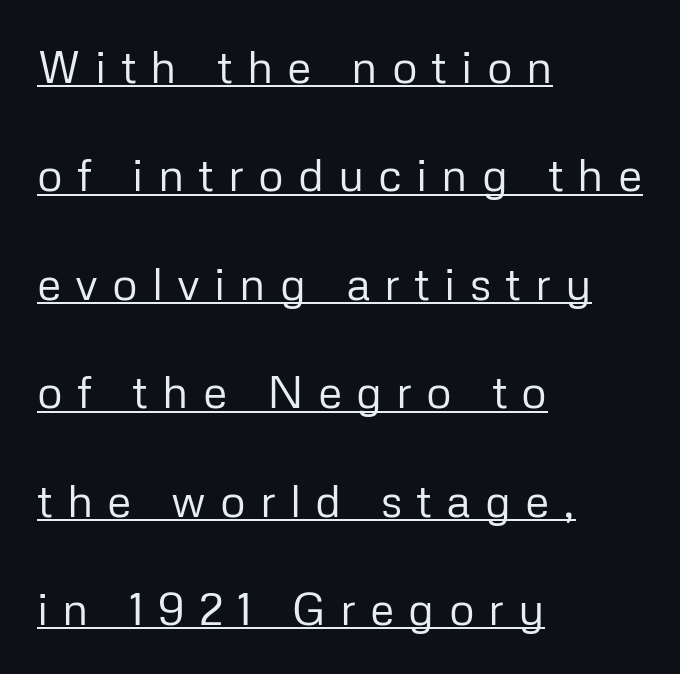
{"serif": "no", "italic": "no", "bold": "no", "weight": "regular", "width": "normal", "stroke_contrast": "low", "x_height": "medium", "monospaced": "no", "underline": "yes", "align": "left", "line_spacing": "loose", "line_spacing_ratio": 2.41, "letter_spacing": "wide", "letter_spacing_em": 0.31, "glyph_px": 45}
